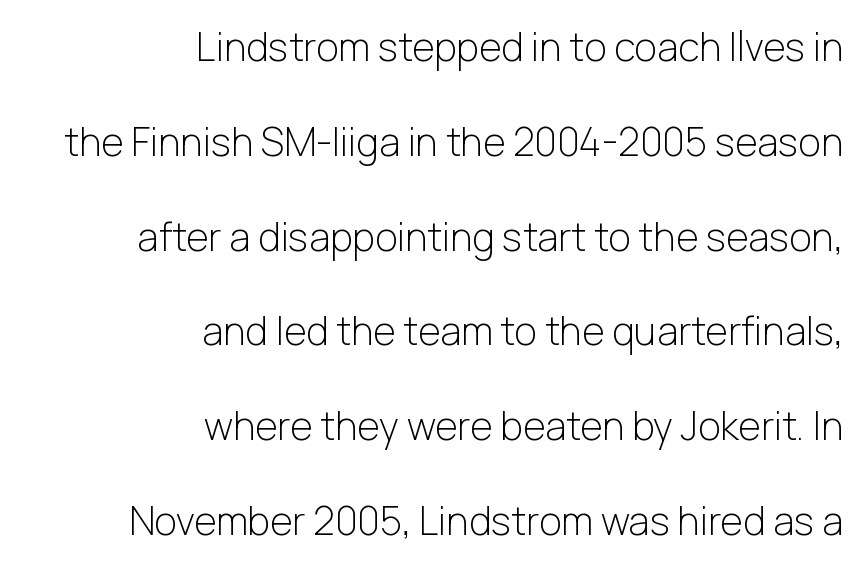
Q: Is the text bold? A: No.
Q: Is the text italic (slanted)? A: No, it is upright.
Q: Is the typeface a serif or a sans-serif typeface? A: Sans-serif.
Q: Is the text underlined? A: No.
Q: How is the paragraph aligned? A: Right-aligned.
Q: Is the spacing between letters normal or unusually wide? A: Normal.
Q: Is the spacing between lines tight, normal or loose? A: Loose.
Q: Width (condensed, normal, or wide)? A: Normal.
Q: Stroke contrast? A: Low.
Q: x-height? A: Medium.
Q: Monospaced? A: No.
